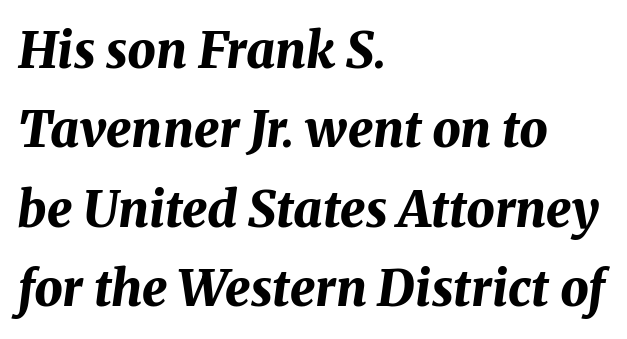
{"italic": "yes", "lean": "right", "slant_degrees": 8, "bold": "yes", "weight": "bold", "width": "normal", "stroke_contrast": "medium", "x_height": "medium", "monospaced": "no", "underline": "no", "align": "left", "line_spacing": "normal", "line_spacing_ratio": 1.59, "letter_spacing": "normal", "letter_spacing_em": 0.0, "glyph_px": 50}
